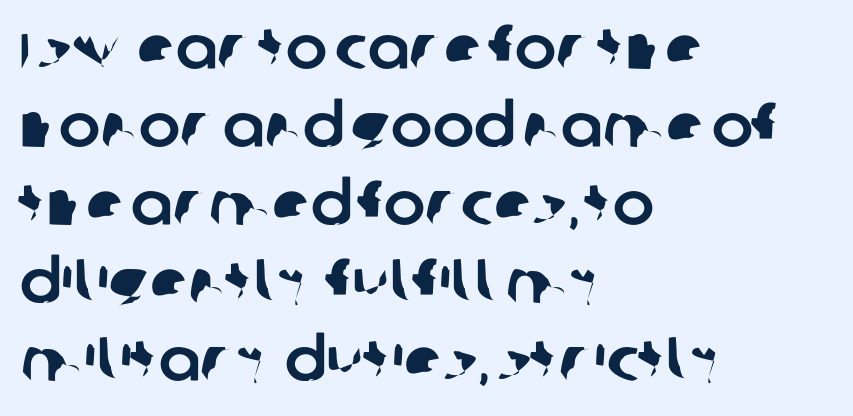
Underline: absent. This sample has the flowing, uneven cadence of proportional lettering. Font category for this specimen: sans-serif. Whoever set this chose a conventional vertical rhythm.
